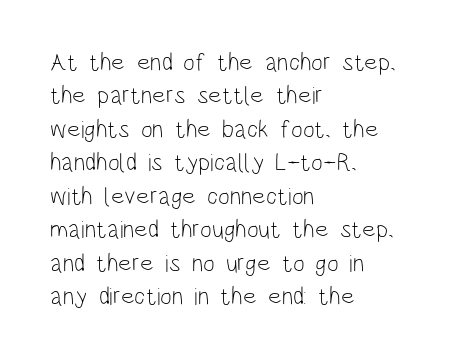
Notice how the stems are strictly vertical — no italics here. Clear beneath every line of the passage. Compared with typical paragraphs, the rows here are spaced about the same. The letters look calm and open, with moderate or lighter stems. Spacing between characters is what you'd get straight out of the box.
